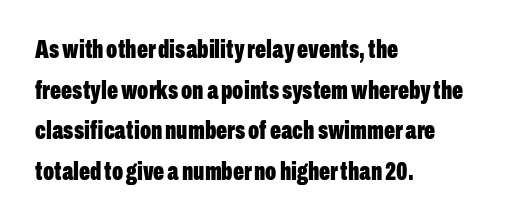
The image shows 26 px bold type, upright; set left-aligned, normal line spacing (1.56x), normal letter spacing, not underlined.
